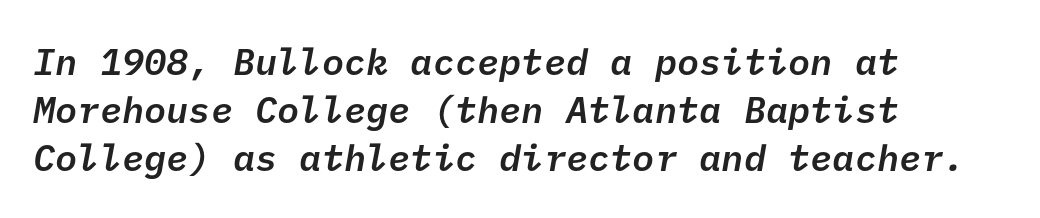
Every letter is mildly thick-stroked: semibold rather than bold. Classification — sans serif. Casual observation: everything's shoved over to the left. Descenders are the only things crossing below the line. This sample keeps an unexceptional amount of space between lines. Tracking value appears to be zero — textbook default spacing.
